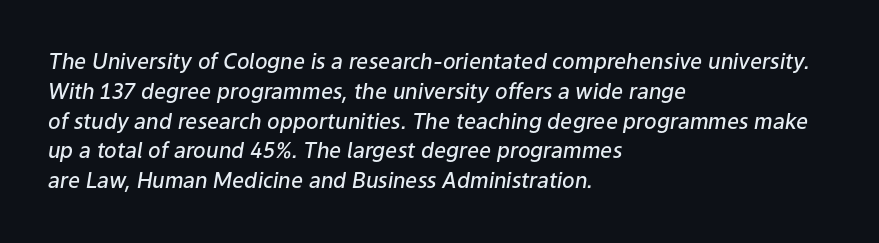
One-word summary of the alignment: left. What's the leading like? Ordinary, nothing unusual. Italic? Definitely — the glyphs are oblique. Students, note that the glyphs here touch the page at normal intervals.
